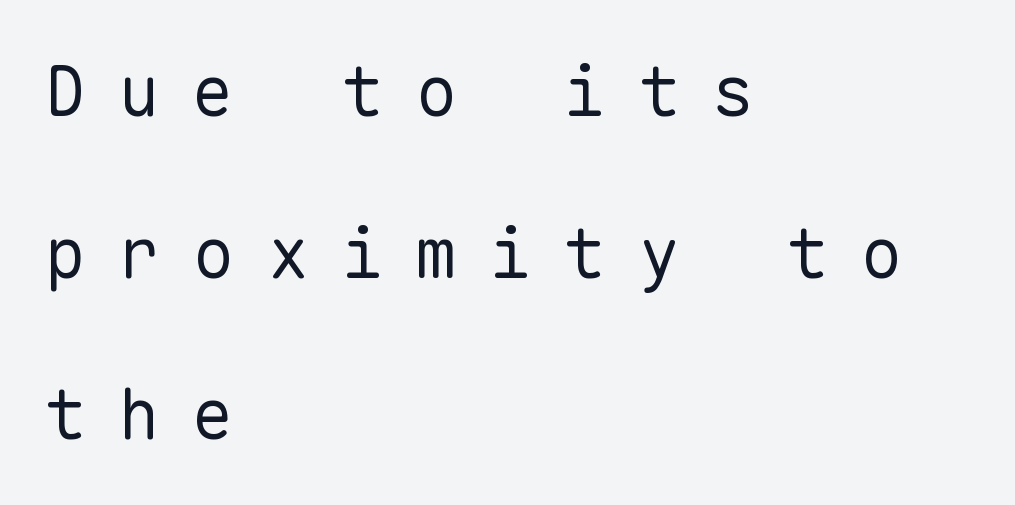
The image shows 70 px regular-weight sans-serif type, upright, monospaced; set left-aligned, loose line spacing (2.31x), unusually wide letter spacing (+0.46 em), not underlined; low stroke contrast and a medium x-height.
